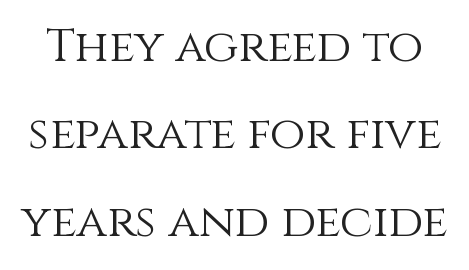
The face used here is proportionally spaced, like ordinary book or web type. Notice the wide empty band between every row — that's loose leading. The letters sit at their default tracking, neither squeezed nor spread. Each row of text sits above clean, open space.
